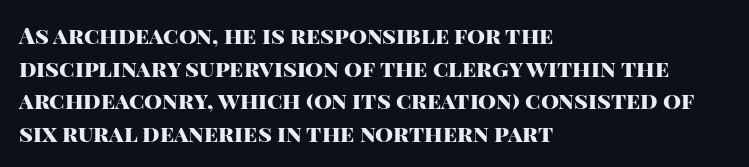
Q: Is the text bold? A: Yes.
Q: Is the text italic (slanted)? A: No, it is upright.
Q: Is the text underlined? A: No.
Q: How is the paragraph aligned? A: Left-aligned.
Q: Is the spacing between letters normal or unusually wide? A: Normal.
Q: Is the spacing between lines tight, normal or loose? A: Normal.
